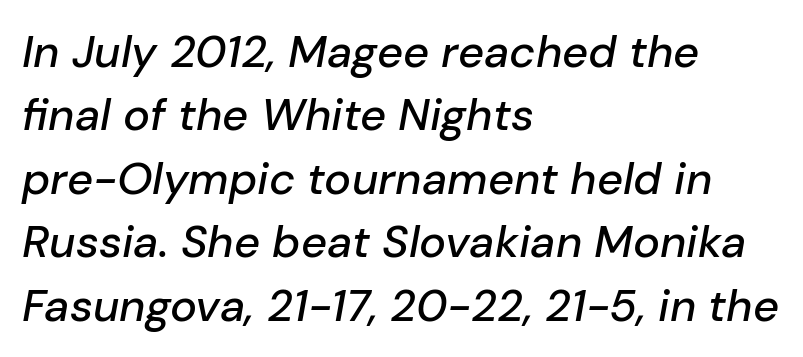
Plain, unruled lines of type. Typeset ragged right — the left edge is the straight one. Think of a printed novel: that variable character pitch is what you see here. The glyphs look as if they've been sheared to an angle. Characters follow at the spacing the type designer built in. If you measured baseline to baseline, you'd find a middling distance.
